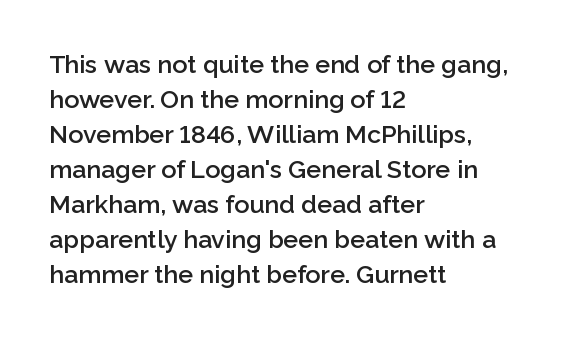
Q: Is the text bold? A: Semi-bold.
Q: Is the text italic (slanted)? A: No, it is upright.
Q: Is the text underlined? A: No.
Q: How is the paragraph aligned? A: Left-aligned.
Q: Is the spacing between letters normal or unusually wide? A: Normal.
Q: Is the spacing between lines tight, normal or loose? A: Normal.
